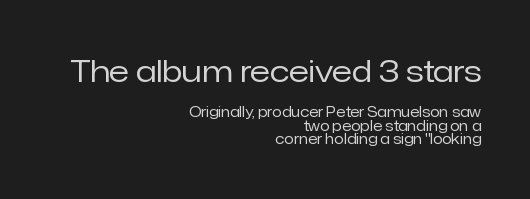
The image shows 30 px regular-weight sans-serif type, upright; set right-aligned, tight line spacing (0.95x), normal letter spacing, not underlined; the first (top) block is 2.14x larger; low stroke contrast and a medium x-height.
